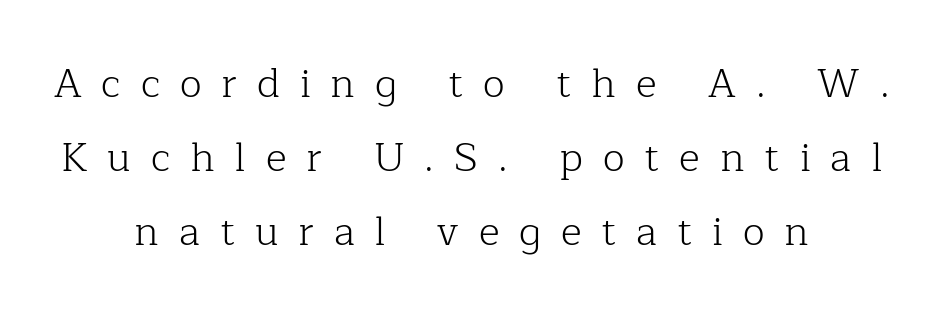
Do the letters lean? They stand straight. Reading down the block, each line starts at a different indent, mirrored at its end. The gaps between neighbouring characters are conspicuously large. The characters are drawn with everyday or finer stroke widths. Words float on clear page, feet unadorned. Varying glyph widths throughout — classic text-font behaviour.
